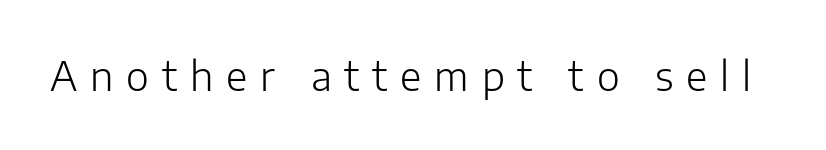
Each word looks stretched out because of the extra space between its letters. Looks like regular typesetting: each glyph gets only the width it needs. Each row of text sits above clean, open space. The type family on display is of the sans-serif kind. Think standard paragraph weight, or any step lighter than that.
